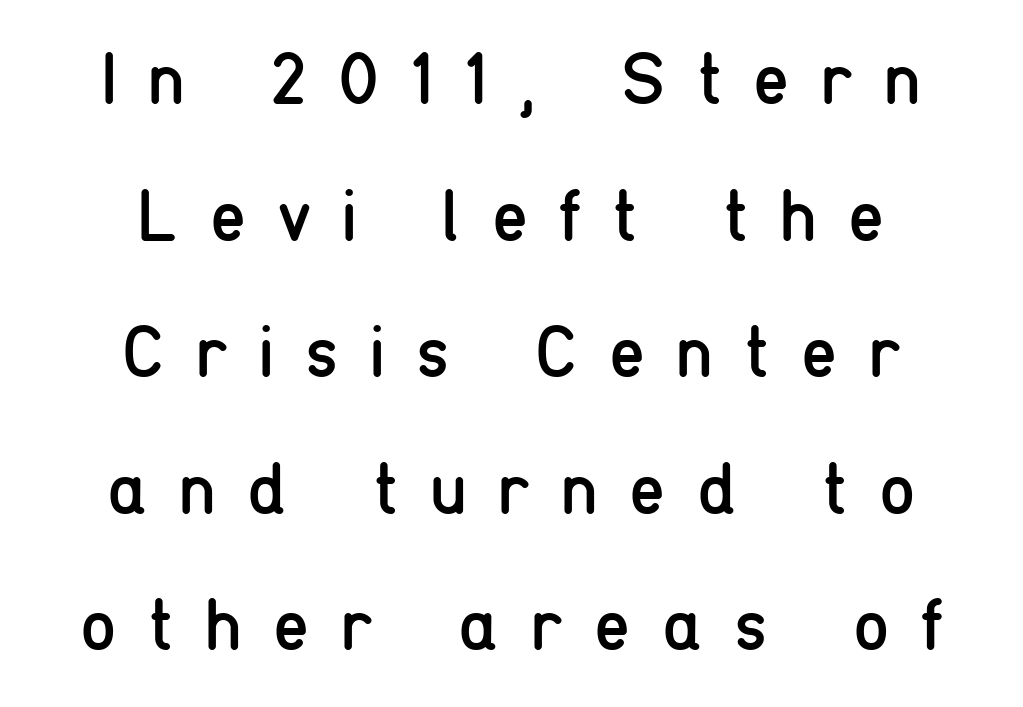
The image shows 73 px regular-weight, condensed sans-serif type, upright; set centered, line spacing 1.87x, unusually wide letter spacing (+0.43 em), not underlined; low stroke contrast and a medium x-height.
